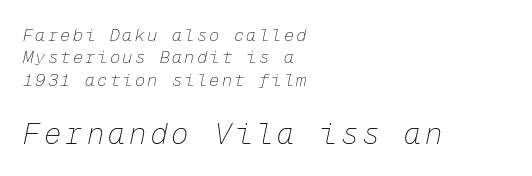
Q: Is the text bold? A: No.
Q: Is the text italic (slanted)? A: Yes, it leans right by about 12 degrees.
Q: Is the text underlined? A: No.
Q: How is the paragraph aligned? A: Left-aligned.
Q: Is the spacing between lines tight, normal or loose? A: Normal.
Q: Which block of text is set in a larger size, the first (top) or the second (bottom)? A: The second (bottom) one.
Q: Width (condensed, normal, or wide)? A: Normal.
Q: Stroke contrast? A: Low.
Q: x-height? A: Medium.
Q: Monospaced? A: Yes.
